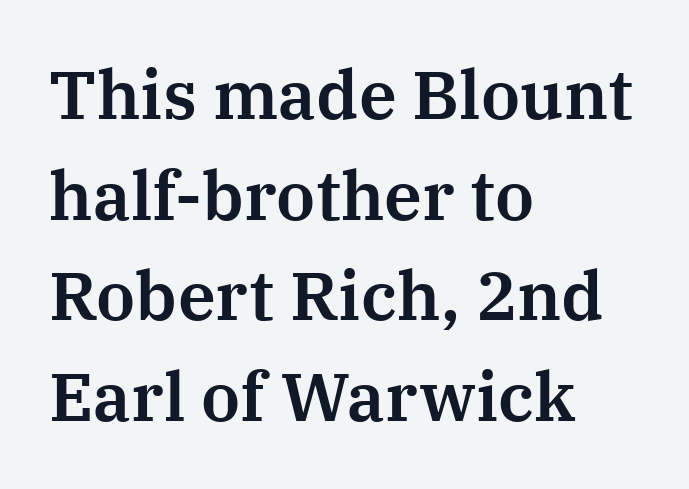
{"serif": "yes", "italic": "no", "width": "normal", "stroke_contrast": "medium", "x_height": "medium", "monospaced": "no", "underline": "no", "align": "left", "line_spacing": "normal", "line_spacing_ratio": 1.48, "letter_spacing": "normal", "letter_spacing_em": 0.0, "glyph_px": 68}
